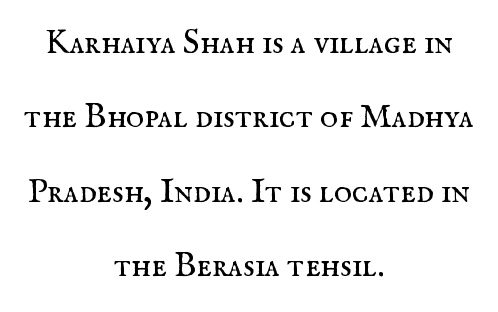
The image shows 34 px regular-weight serif type, upright; set centered, loose line spacing (2.19x), normal letter spacing, not underlined; medium stroke contrast and a small x-height.
